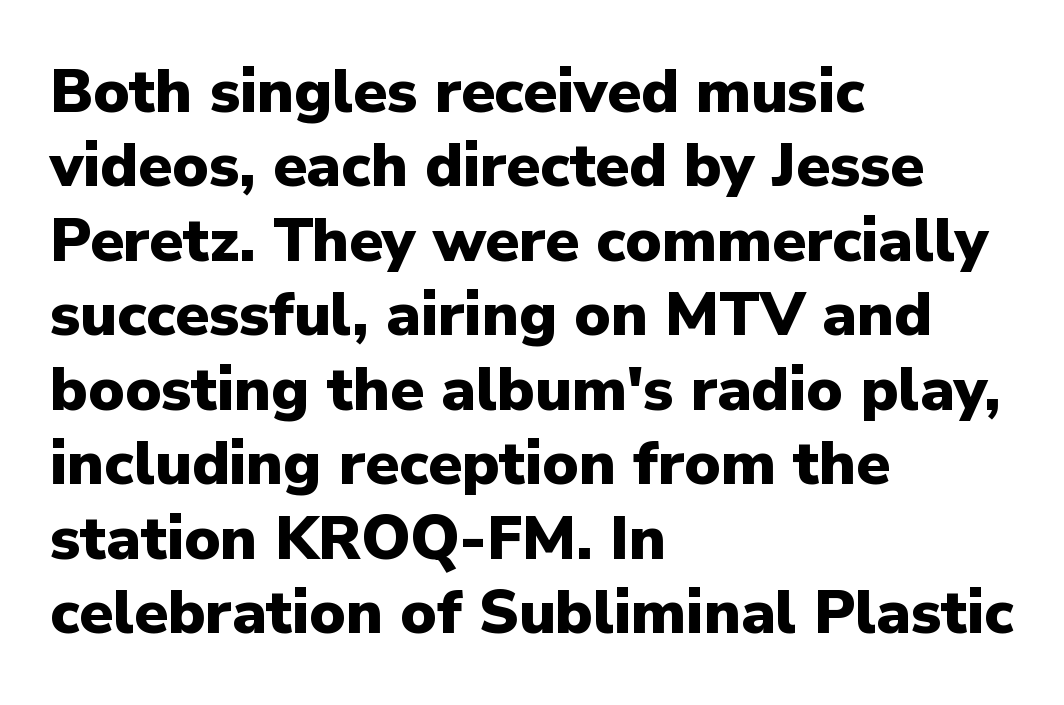
A typesetter would call this proportional, since set widths differ per character. Words appear dense and cohesive because spacing is normal. Is the block centered? No — it sits flush against the left margin. The axis of the letterforms is exactly vertical. The face used here is a sans, in the tradition of grotesques and geometrics.
